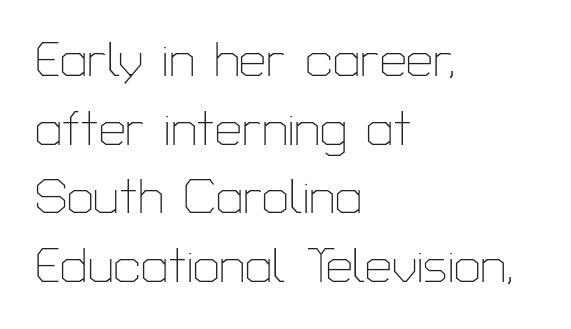
Stems and bowls with no extra thickness — not bold. Every stem runs plumb, perpendicular to the baseline. Only glyphs here, with clear space below each row. Glyph-to-glyph distance matches everyday printed text.
